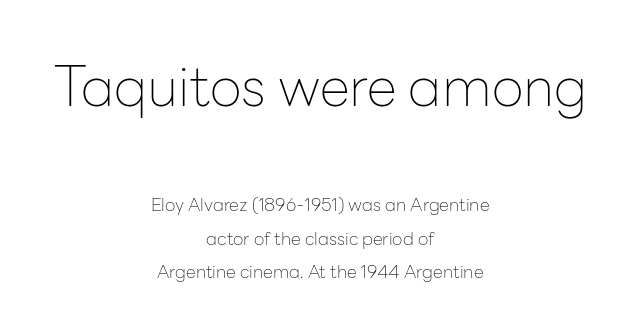
Q: Is the text bold? A: No.
Q: Is the text italic (slanted)? A: No, it is upright.
Q: Is the typeface a serif or a sans-serif typeface? A: Sans-serif.
Q: Is the text underlined? A: No.
Q: How is the paragraph aligned? A: Centered.
Q: Is the spacing between letters normal or unusually wide? A: Normal.
Q: Which block of text is set in a larger size, the first (top) or the second (bottom)? A: The first (top) one.
Q: Width (condensed, normal, or wide)? A: Normal.
Q: Stroke contrast? A: Low.
Q: x-height? A: Medium.
Q: Monospaced? A: No.
